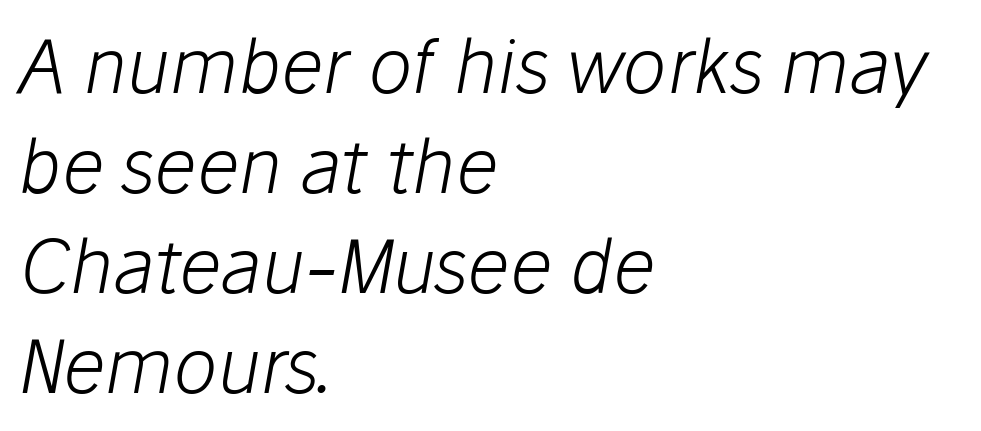
The image shows 74 px light type, italic (leaning right); set left-aligned, normal line spacing (1.35x), normal letter spacing, not underlined; low stroke contrast and a medium x-height.
